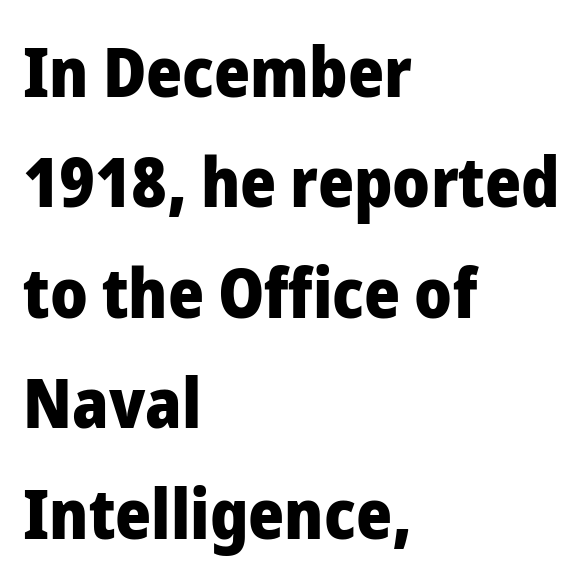
{"serif": "no", "italic": "no", "bold": "yes", "weight": "heavy", "width": "normal", "stroke_contrast": "low", "x_height": "medium", "monospaced": "no", "underline": "no", "align": "left", "line_spacing": "normal", "line_spacing_ratio": 1.6, "letter_spacing": "normal", "letter_spacing_em": 0.0, "glyph_px": 69}
